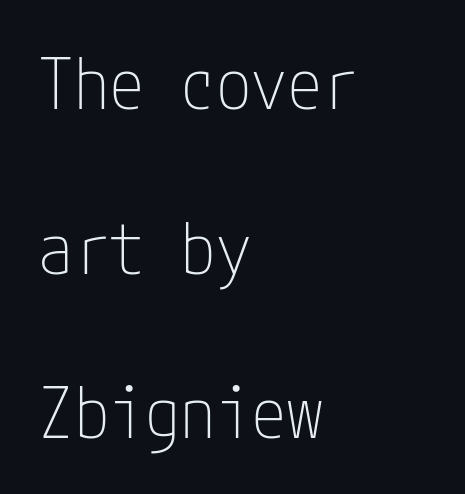
The face used here is rendered with its standard letterfit. The block of text is sparse from top to bottom, with ample space between rows. No heavy texture on the line: the type isn't bold. Quick note: not italic, upright.
